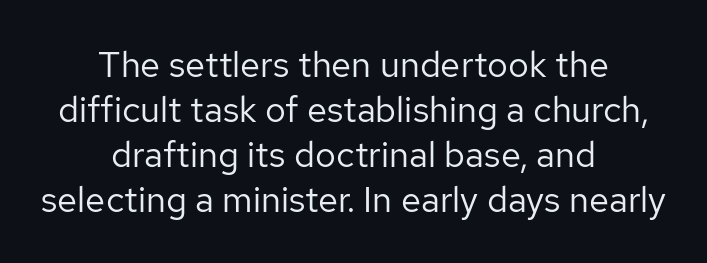
The image shows 36 px regular-weight sans-serif type, upright; set centered, normal line spacing (1.25x), normal letter spacing, not underlined; low stroke contrast and a medium x-height.
